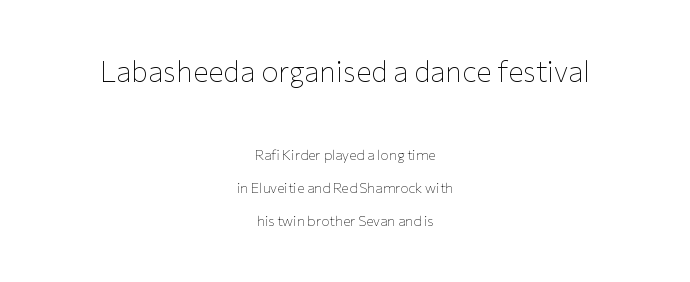
{"serif": "no", "italic": "no", "bold": "no", "weight": "thin", "width": "normal", "stroke_contrast": "low", "x_height": "medium", "monospaced": "no", "underline": "no", "align": "center", "line_spacing": "loose", "line_spacing_ratio": 2.39, "letter_spacing": "normal", "letter_spacing_em": 0.0, "larger_block": "first", "size_ratio": 2.07, "glyph_px": 29}
